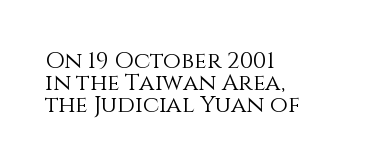
{"italic": "no", "bold": "no", "underline": "no", "align": "left", "line_spacing": "tight", "line_spacing_ratio": 0.95, "letter_spacing": "normal", "letter_spacing_em": 0.0, "glyph_px": 23}
